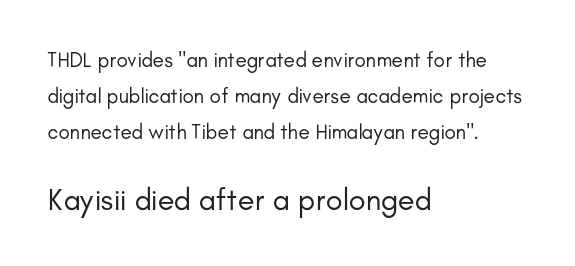
Q: Is the text bold? A: No.
Q: Is the text italic (slanted)? A: No, it is upright.
Q: Is the typeface a serif or a sans-serif typeface? A: Sans-serif.
Q: Is the text underlined? A: No.
Q: How is the paragraph aligned? A: Left-aligned.
Q: Is the spacing between letters normal or unusually wide? A: Normal.
Q: Which block of text is set in a larger size, the first (top) or the second (bottom)? A: The second (bottom) one.
Q: Width (condensed, normal, or wide)? A: Normal.
Q: Stroke contrast? A: Low.
Q: x-height? A: Small.
Q: Monospaced? A: No.
